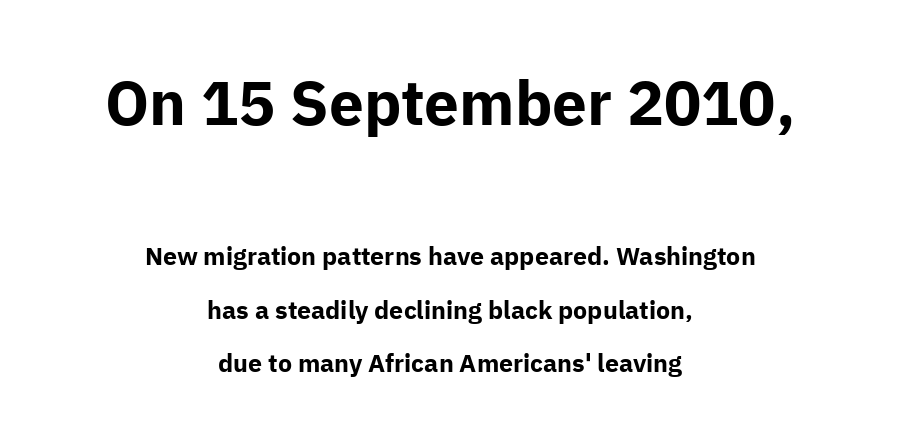
Q: Is the text bold? A: Yes.
Q: Is the text italic (slanted)? A: No, it is upright.
Q: Is the typeface a serif or a sans-serif typeface? A: Sans-serif.
Q: Is the text underlined? A: No.
Q: How is the paragraph aligned? A: Centered.
Q: Is the spacing between letters normal or unusually wide? A: Normal.
Q: Is the spacing between lines tight, normal or loose? A: Loose.
Q: Which block of text is set in a larger size, the first (top) or the second (bottom)? A: The first (top) one.
Q: Width (condensed, normal, or wide)? A: Normal.
Q: Stroke contrast? A: Low.
Q: x-height? A: Medium.
Q: Monospaced? A: No.
